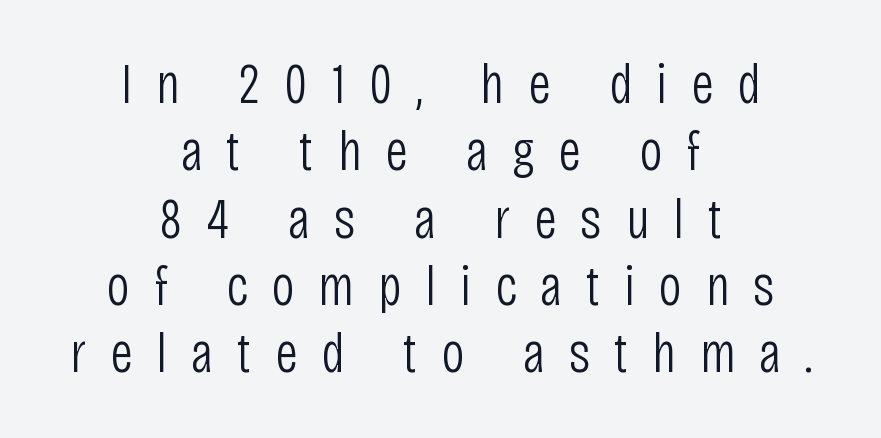
Is this a fixed-width face? No — the glyphs have proportional, varying widths. A typesetter would call this heavily tracked-out type. Italic: no, the glyphs are upright roman. The glyphs are unaccompanied by any horizontal stroke below them. Ink coverage per letter is moderate at most.
